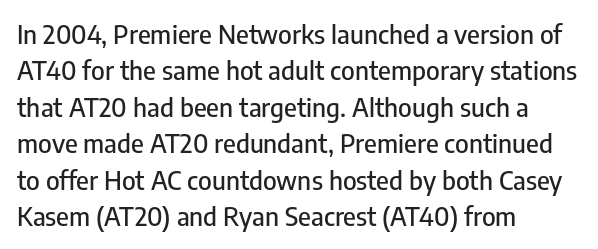
The image shows 26 px text type, upright; set left-aligned, normal line spacing (1.4x), normal letter spacing, not underlined.
